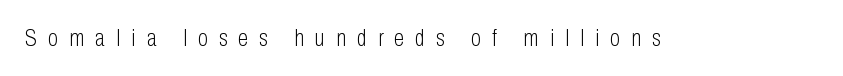
The image shows 23 px text type, upright; set unusually wide letter spacing (+0.49 em), not underlined.
